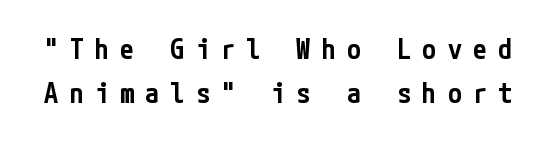
{"serif": "no", "italic": "no", "bold": "semi", "weight": "semibold", "width": "condensed", "stroke_contrast": "low", "x_height": "medium", "underline": "no", "line_spacing": "normal", "line_spacing_ratio": 1.57, "letter_spacing": "wide", "letter_spacing_em": 0.4, "glyph_px": 28}
